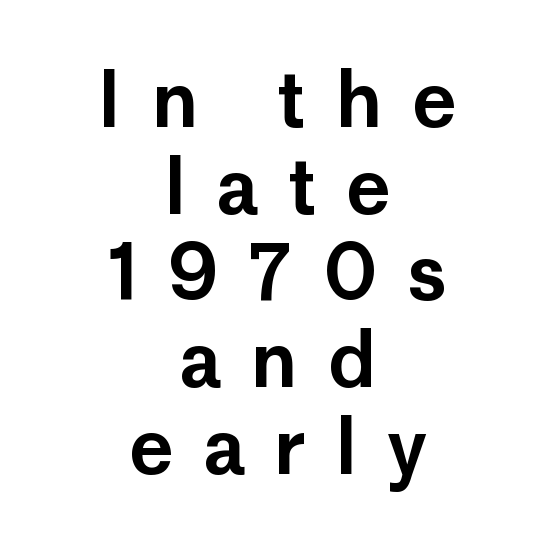
The image shows 76 px sans-serif type, upright; set centered, tight line spacing (1.14x), unusually wide letter spacing (+0.39 em), not underlined; low stroke contrast and a medium x-height.
